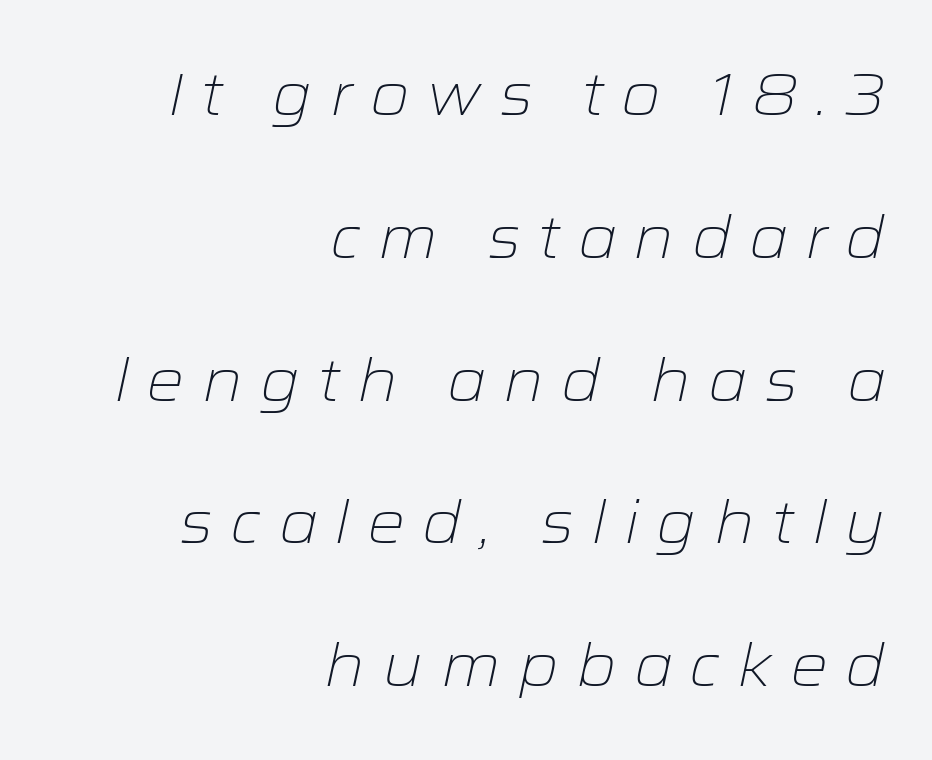
Right-aligned paragraph, ragged on the left. The font is comparable to plain body text, perhaps lighter. The letterforms stand isolated, each surrounded by extra space. Summary of vertical rhythm: relaxed, with wide interline spacing. Quick note: underline off. Looks like regular typesetting: each glyph gets only the width it needs.
